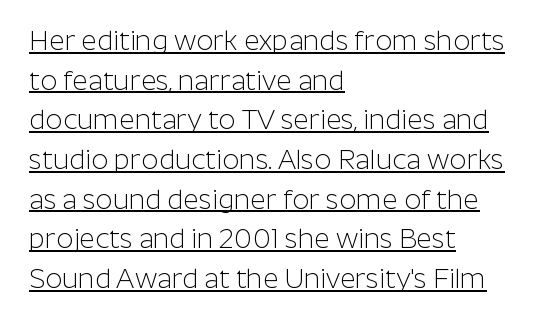
Q: Is the text bold? A: No.
Q: Is the text italic (slanted)? A: No, it is upright.
Q: Is the text underlined? A: Yes.
Q: How is the paragraph aligned? A: Left-aligned.
Q: Is the spacing between letters normal or unusually wide? A: Normal.
Q: Is the spacing between lines tight, normal or loose? A: Normal.
